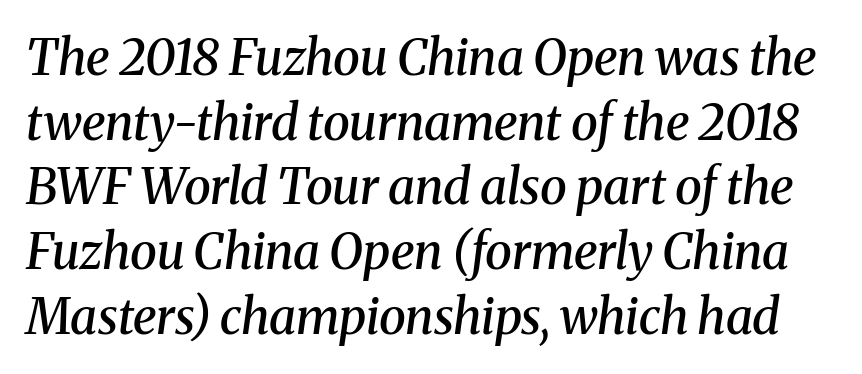
Q: Is the text bold? A: Semi-bold.
Q: Is the text italic (slanted)? A: Yes, it leans right by about 8 degrees.
Q: Is the typeface a serif or a sans-serif typeface? A: Serif.
Q: Is the text underlined? A: No.
Q: Is the spacing between letters normal or unusually wide? A: Normal.
Q: Is the spacing between lines tight, normal or loose? A: Normal.
Q: Width (condensed, normal, or wide)? A: Normal.
Q: Stroke contrast? A: Medium.
Q: x-height? A: Medium.
Q: Monospaced? A: No.
